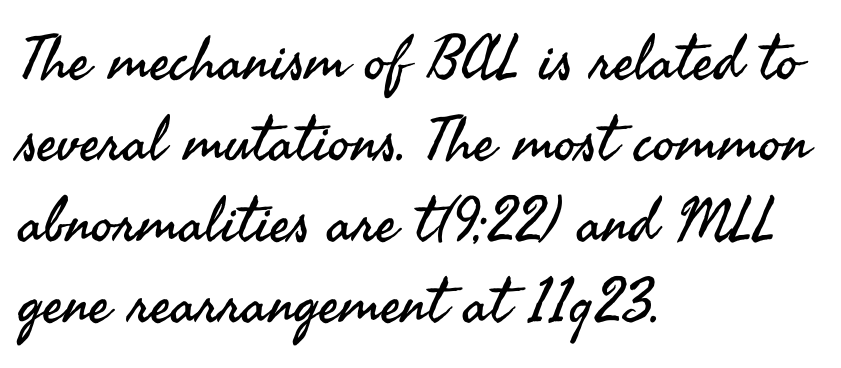
Q: Is the text bold? A: No.
Q: Is the text italic (slanted)? A: Yes.
Q: Is the typeface a serif or a sans-serif typeface? A: Sans-serif.
Q: Is the text underlined? A: No.
Q: How is the paragraph aligned? A: Left-aligned.
Q: Is the spacing between letters normal or unusually wide? A: Normal.
Q: Is the spacing between lines tight, normal or loose? A: Normal.
Q: Width (condensed, normal, or wide)? A: Normal.
Q: Stroke contrast? A: Medium.
Q: x-height? A: Small.
Q: Monospaced? A: No.
